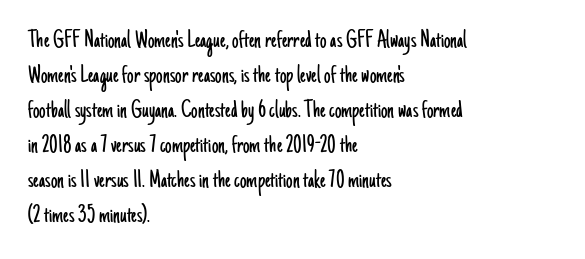
How are the letters spaced? Ordinarily, with no added tracking. Has an underline been added? It has not. Honestly, the row spacing looks completely unremarkable. The font is comparable to plain body text, perhaps lighter. Visually the block forms a straight wall on the left and a jagged coastline on the right.
